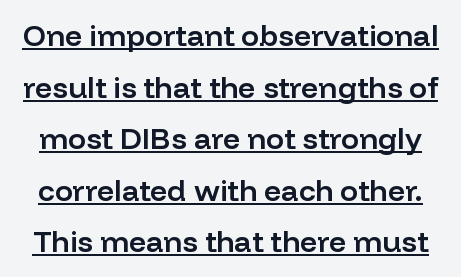
{"serif": "no", "italic": "no", "bold": "semi", "weight": "semibold", "width": "normal", "stroke_contrast": "low", "x_height": "medium", "monospaced": "no", "underline": "yes", "line_spacing_ratio": 1.72, "letter_spacing": "normal", "letter_spacing_em": 0.0, "glyph_px": 30}
